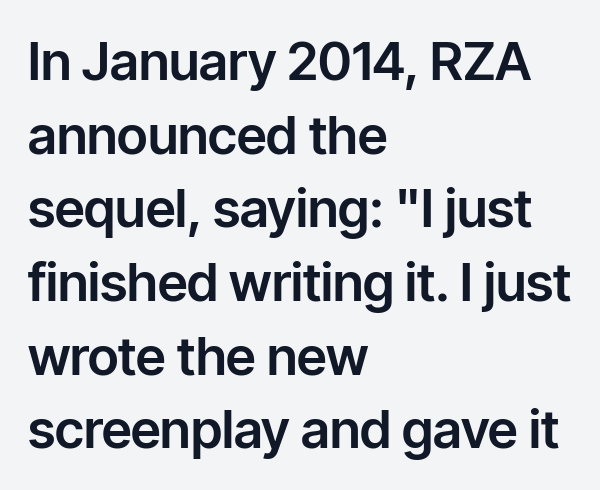
The image shows 53 px sans-serif type, upright; set left-aligned, normal line spacing (1.39x), normal letter spacing, not underlined; low stroke contrast and a medium x-height.
